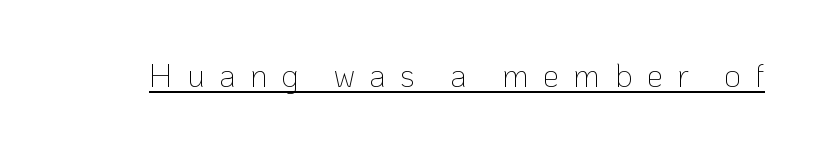
Character widths vary here, with narrow letters taking less room than wide ones. Examine the stroke ends and you'll find no serifs. Does the lettering tilt? It doesn't — this is upright. Stems here are at most as thick as an everyday book face. Caption: expanded tracking, letters set apart.
